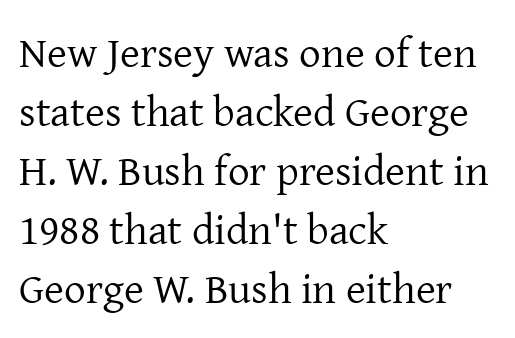
Q: Is the text bold? A: No.
Q: Is the text italic (slanted)? A: No, it is upright.
Q: Is the typeface a serif or a sans-serif typeface? A: Serif.
Q: Is the text underlined? A: No.
Q: How is the paragraph aligned? A: Left-aligned.
Q: Is the spacing between letters normal or unusually wide? A: Normal.
Q: Is the spacing between lines tight, normal or loose? A: Normal.
Q: Width (condensed, normal, or wide)? A: Normal.
Q: Stroke contrast? A: Low.
Q: x-height? A: Medium.
Q: Monospaced? A: No.
